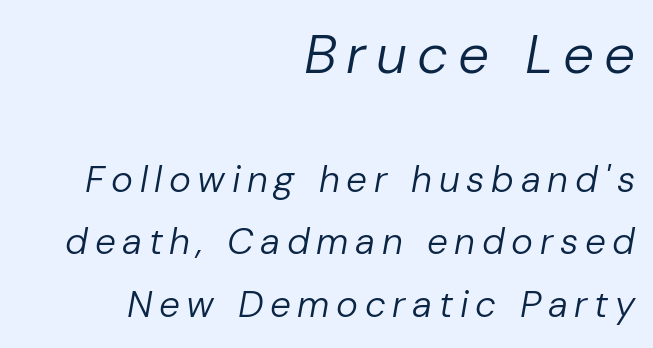
Q: Is the text bold? A: No.
Q: Is the text italic (slanted)? A: Yes, it leans right by about 10 degrees.
Q: Is the text underlined? A: No.
Q: How is the paragraph aligned? A: Right-aligned.
Q: Is the spacing between lines tight, normal or loose? A: Normal.
Q: Which block of text is set in a larger size, the first (top) or the second (bottom)? A: The first (top) one.
Q: Width (condensed, normal, or wide)? A: Normal.
Q: Stroke contrast? A: Low.
Q: x-height? A: Medium.
Q: Monospaced? A: No.
